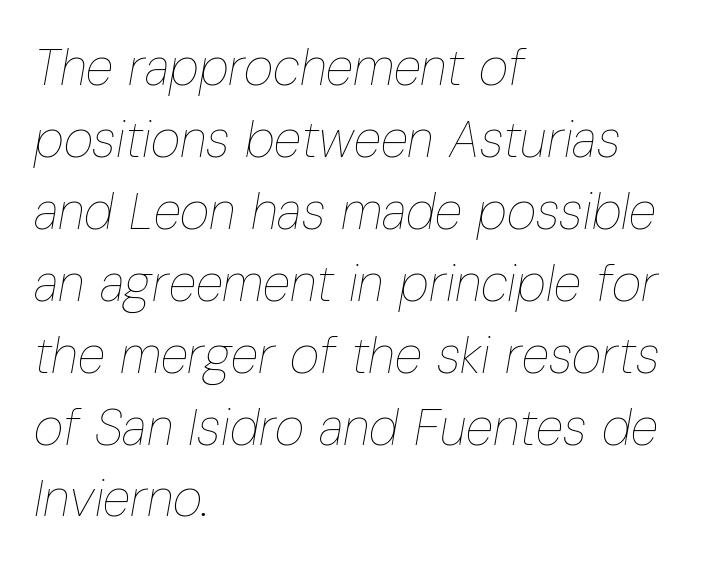
Varying glyph widths throughout — classic text-font behaviour. Stroke thickness stays within the range of a standard reading face or lighter. Quick note: interline space is typical. The typesetter chose a ragged-right arrangement here.
